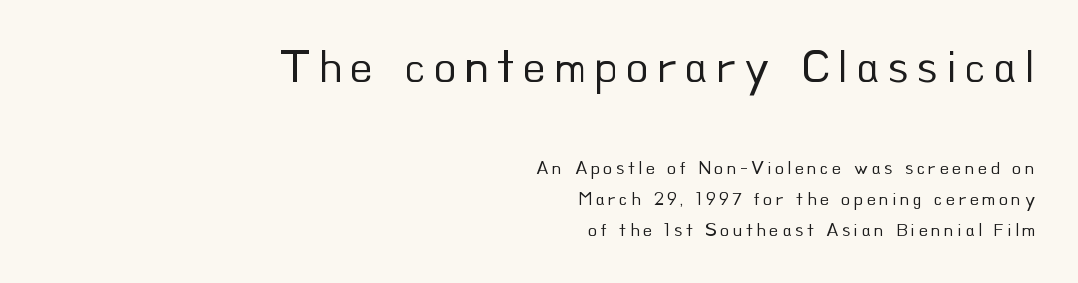
The image shows 47 px regular-weight sans-serif type, upright; set right-aligned, normal line spacing (1.64x), not underlined; the first (top) block is 2.47x larger; low stroke contrast and a small x-height.
